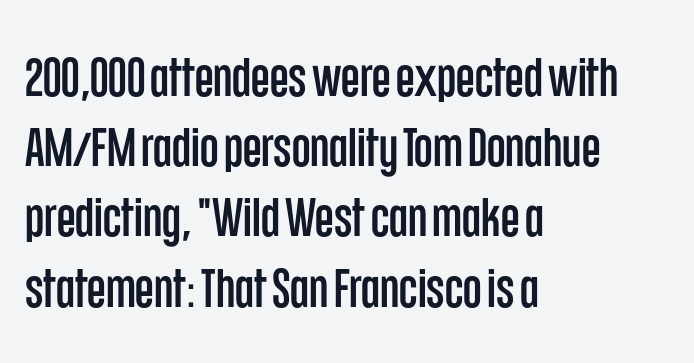
Q: Is the text italic (slanted)? A: No, it is upright.
Q: Is the typeface a serif or a sans-serif typeface? A: Sans-serif.
Q: Is the text underlined? A: No.
Q: How is the paragraph aligned? A: Left-aligned.
Q: Is the spacing between letters normal or unusually wide? A: Normal.
Q: Is the spacing between lines tight, normal or loose? A: Normal.
Q: Width (condensed, normal, or wide)? A: Condensed.
Q: Stroke contrast? A: Low.
Q: x-height? A: Large.
Q: Monospaced? A: No.
